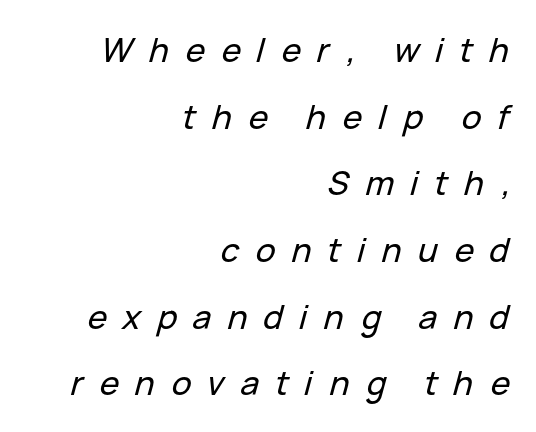
{"italic": "yes", "lean": "right", "slant_degrees": 15, "width": "normal", "stroke_contrast": "low", "x_height": "medium", "monospaced": "no", "underline": "no", "align": "right", "line_spacing": "loose", "line_spacing_ratio": 2.02, "letter_spacing": "wide", "letter_spacing_em": 0.49, "glyph_px": 33}
